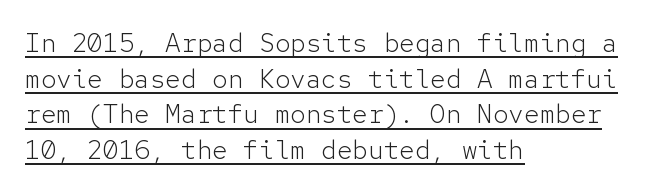
{"italic": "no", "bold": "no", "underline": "yes", "align": "left", "line_spacing": "normal", "line_spacing_ratio": 1.37, "letter_spacing": "normal", "letter_spacing_em": 0.0, "glyph_px": 26}
